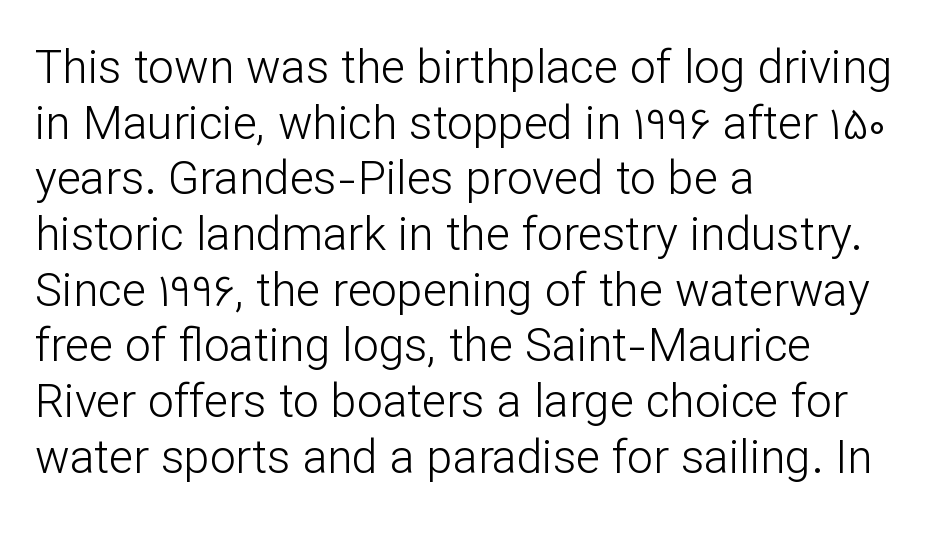
{"serif": "no", "italic": "no", "bold": "no", "weight": "light", "width": "normal", "stroke_contrast": "low", "x_height": "medium", "monospaced": "no", "underline": "no", "align": "left", "line_spacing_ratio": 1.21, "letter_spacing": "normal", "letter_spacing_em": 0.0, "glyph_px": 46}
